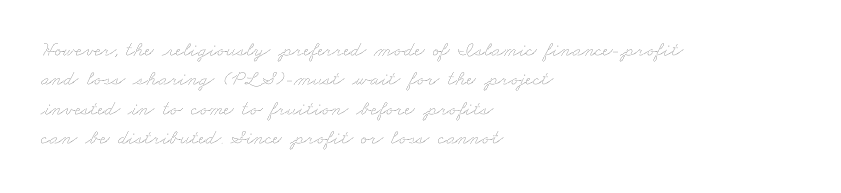
{"bold": "no", "underline": "no", "align": "left", "line_spacing": "normal", "line_spacing_ratio": 1.4, "letter_spacing": "normal", "letter_spacing_em": 0.0, "glyph_px": 21}
